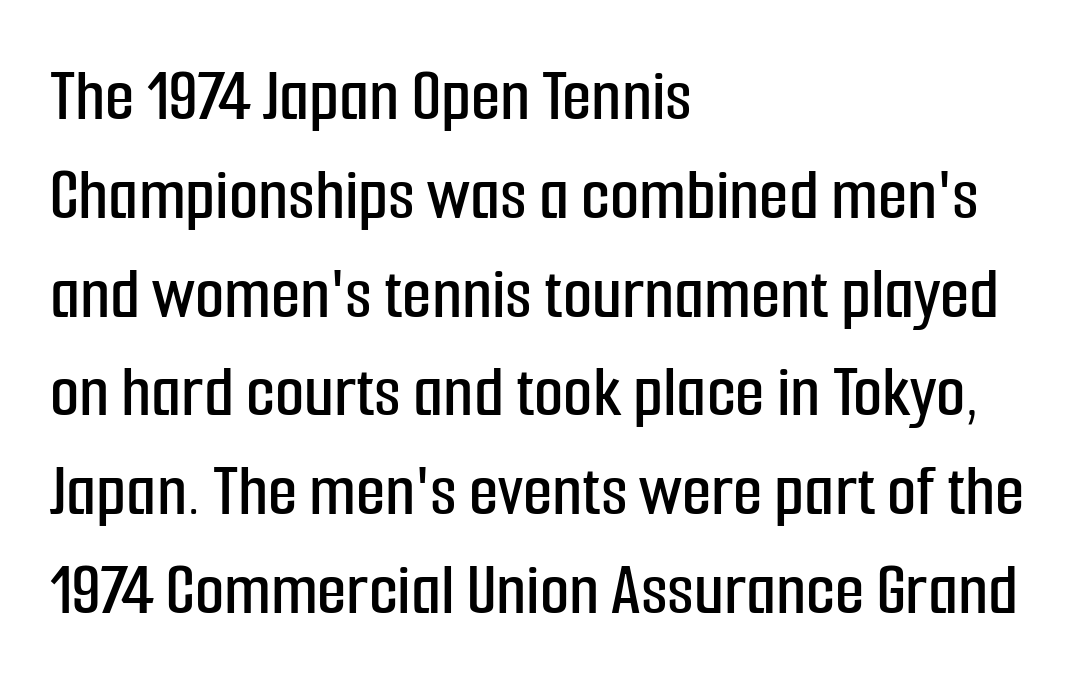
The image shows 76 px condensed sans-serif type, upright; set left-aligned, normal line spacing (1.3x), normal letter spacing, not underlined; low stroke contrast and a medium x-height.
